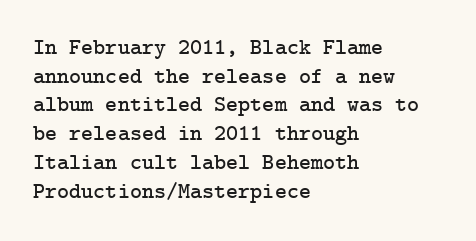
The image shows 23 px text type, upright; set left-aligned, normal line spacing (1.25x), normal letter spacing, not underlined.
